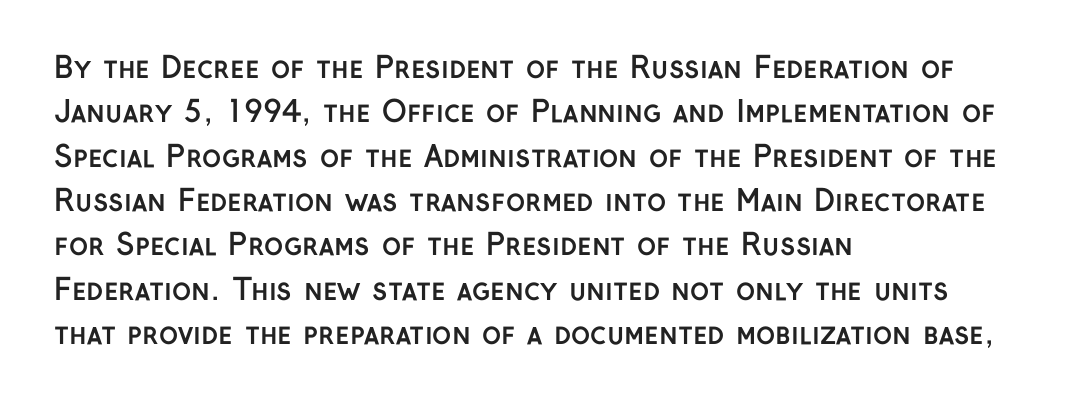
Each letter's strokes conclude bluntly, with no projecting serifs. Thick stems and heavy bowls — unmistakably bold. The type is set solid horizontally, with unmodified tracking. The rag falls on the right side of this text block. The type sits square on the baseline with zero lean. The passage shown is typed in a proportional face where columns would drift.
